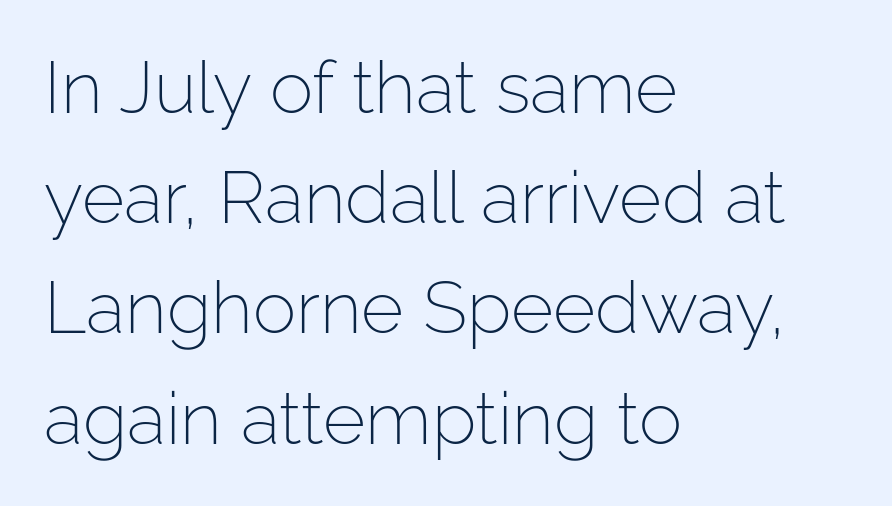
{"serif": "no", "italic": "no", "bold": "no", "weight": "light", "width": "normal", "stroke_contrast": "low", "x_height": "medium", "monospaced": "no", "underline": "no", "align": "left", "line_spacing": "normal", "line_spacing_ratio": 1.51, "letter_spacing": "normal", "letter_spacing_em": 0.0, "glyph_px": 73}
